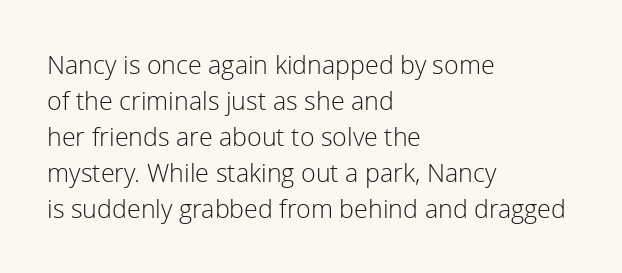
The rendering anchors every line to the left-hand side. Words appear dense and cohesive because spacing is normal. Does the leading feel generous? No, just average. A quiet, ordinary-to-light weight characterises the typeface.
